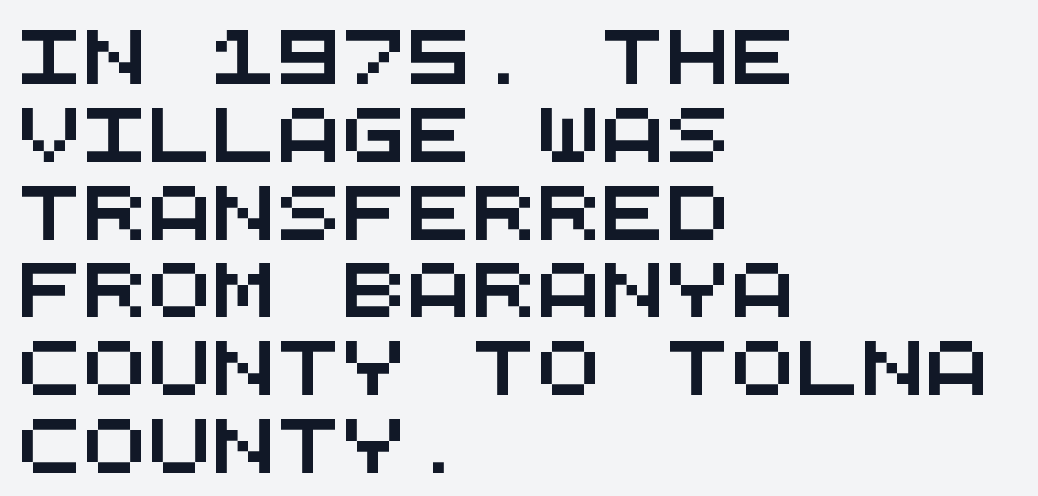
The image shows 54 px wide sans-serif type, monospaced; set left-aligned, normal line spacing (1.44x), normal letter spacing, not underlined; medium stroke contrast and a large x-height.
